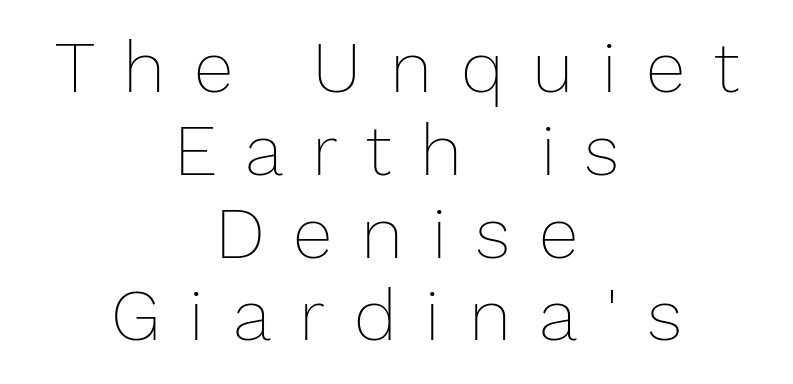
Q: Is the text bold? A: No.
Q: Is the text italic (slanted)? A: No, it is upright.
Q: Is the text underlined? A: No.
Q: How is the paragraph aligned? A: Centered.
Q: Is the spacing between letters normal or unusually wide? A: Unusually wide.
Q: Is the spacing between lines tight, normal or loose? A: Tight.
Q: Width (condensed, normal, or wide)? A: Normal.
Q: Stroke contrast? A: Low.
Q: x-height? A: Medium.
Q: Monospaced? A: No.
